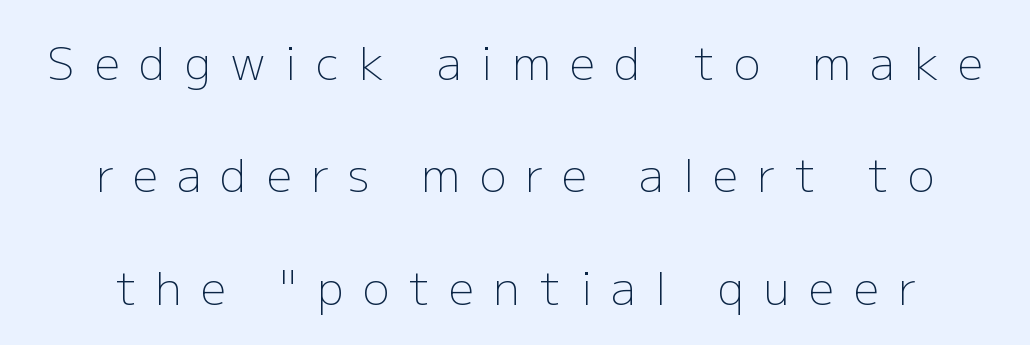
{"serif": "no", "italic": "no", "bold": "no", "weight": "light", "width": "normal", "stroke_contrast": "low", "x_height": "medium", "monospaced": "no", "underline": "no", "line_spacing": "loose", "line_spacing_ratio": 2.5, "letter_spacing": "wide", "letter_spacing_em": 0.43, "glyph_px": 45}
